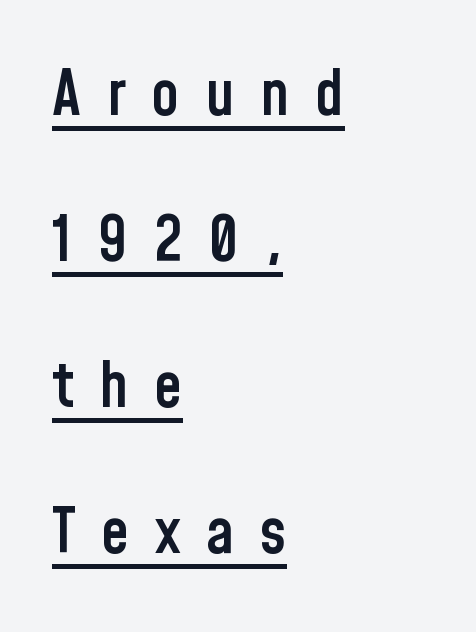
{"serif": "no", "italic": "no", "bold": "semi", "weight": "semibold", "width": "condensed", "stroke_contrast": "low", "x_height": "medium", "monospaced": "no", "underline": "yes", "align": "left", "line_spacing": "loose", "line_spacing_ratio": 2.32, "letter_spacing": "wide", "letter_spacing_em": 0.41, "glyph_px": 63}
